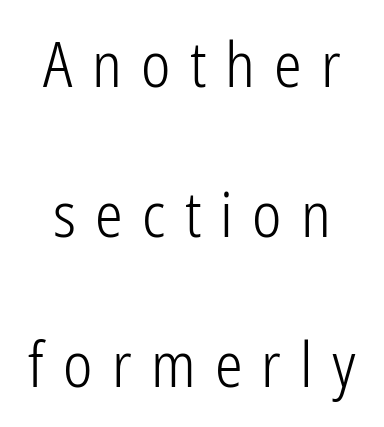
Display-style spreading of the glyphs; the letterfit is very open. Serif or sans? Sans — the stroke terminals are bare. If you drew a line through each stem, it would be perfectly vertical. The gap between lines stays unmarked.
